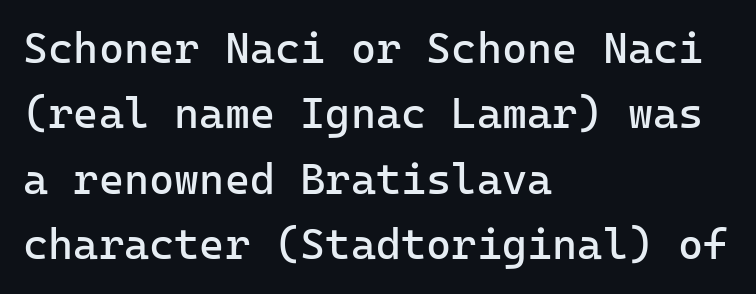
The image shows 43 px regular-weight sans-serif type, upright, monospaced; set left-aligned, normal line spacing (1.52x), normal letter spacing, not underlined; low stroke contrast and a medium x-height.
